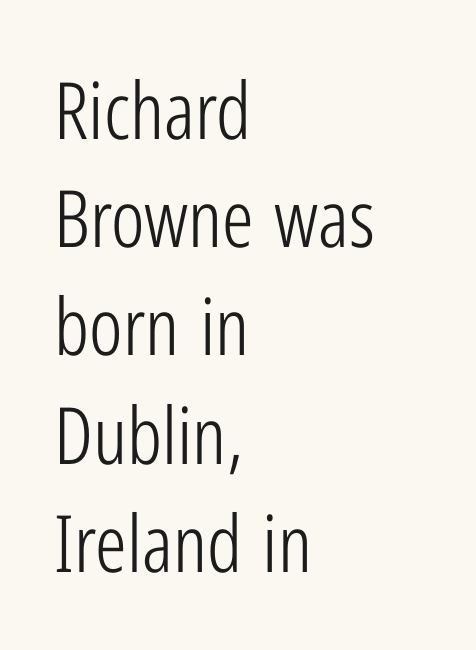
Q: Is the text bold? A: No.
Q: Is the text italic (slanted)? A: No, it is upright.
Q: Is the typeface a serif or a sans-serif typeface? A: Sans-serif.
Q: Is the text underlined? A: No.
Q: How is the paragraph aligned? A: Left-aligned.
Q: Is the spacing between letters normal or unusually wide? A: Normal.
Q: Is the spacing between lines tight, normal or loose? A: Normal.
Q: Width (condensed, normal, or wide)? A: Condensed.
Q: Stroke contrast? A: Low.
Q: x-height? A: Medium.
Q: Monospaced? A: No.
